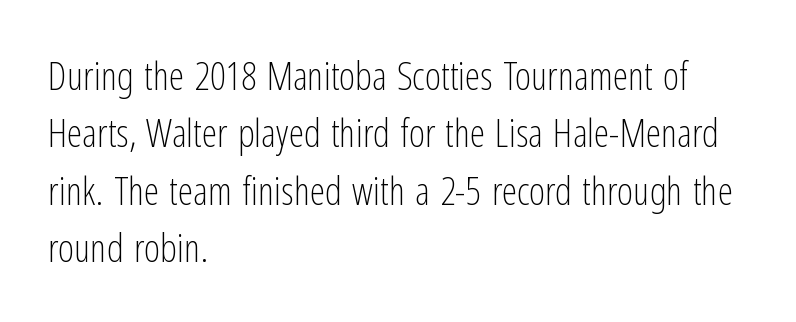
These lines keep a tight, regular rhythm from letter to letter. Is the type heavy? It reads as light-to-regular instead. The face used here is proportionally spaced, like ordinary book or web type. A sans-serif font was chosen for this passage.
